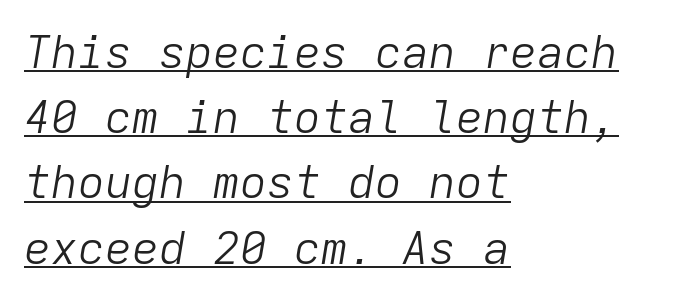
{"italic": "yes", "lean": "right", "slant_degrees": 9, "bold": "no", "weight": "light", "width": "normal", "stroke_contrast": "low", "x_height": "medium", "monospaced": "yes", "underline": "yes", "align": "left", "line_spacing": "normal", "line_spacing_ratio": 1.45, "letter_spacing": "normal", "letter_spacing_em": 0.0, "glyph_px": 45}
